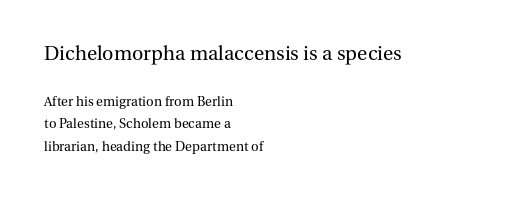
{"italic": "no", "bold": "no", "underline": "no", "align": "left", "line_spacing": "normal", "line_spacing_ratio": 1.61, "letter_spacing": "normal", "letter_spacing_em": 0.0, "larger_block": "first", "size_ratio": 1.5, "glyph_px": 21}
